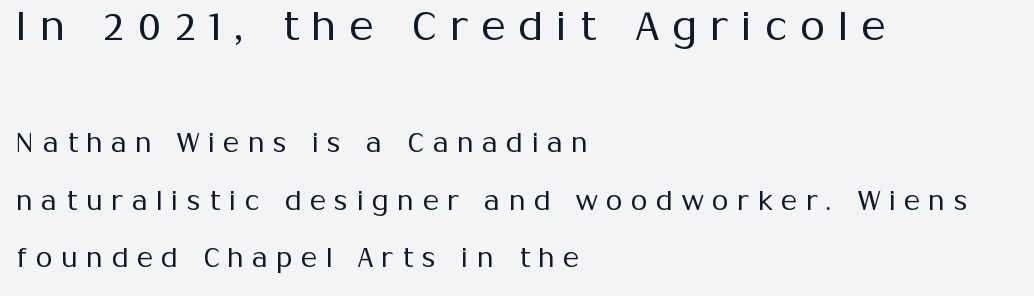
{"serif": "no", "italic": "no", "bold": "no", "weight": "regular", "width": "normal", "stroke_contrast": "medium", "x_height": "medium", "monospaced": "no", "underline": "no", "align": "left", "line_spacing": "loose", "line_spacing_ratio": 2.13, "letter_spacing": "wide", "letter_spacing_em": 0.32, "larger_block": "first", "size_ratio": 1.52, "glyph_px": 41}
